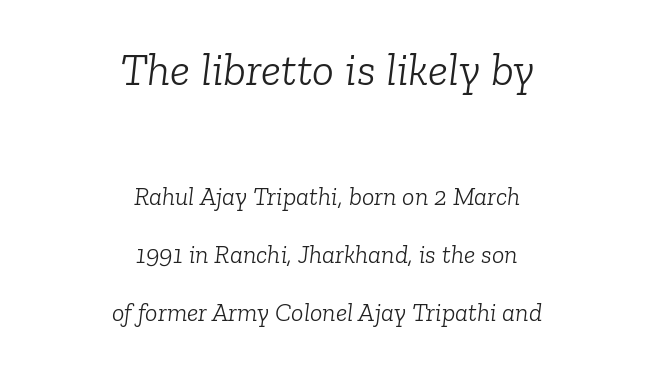
{"serif": "yes", "italic": "yes", "lean": "right", "slant_degrees": 6, "bold": "no", "weight": "light", "width": "normal", "stroke_contrast": "low", "x_height": "medium", "monospaced": "no", "underline": "no", "align": "center", "line_spacing": "loose", "line_spacing_ratio": 2.23, "letter_spacing": "normal", "letter_spacing_em": 0.0, "larger_block": "first", "size_ratio": 1.77, "glyph_px": 46}
